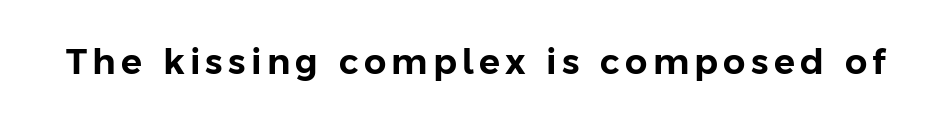
The image shows 35 px sans-serif type, upright; set not underlined; low stroke contrast and a medium x-height.
